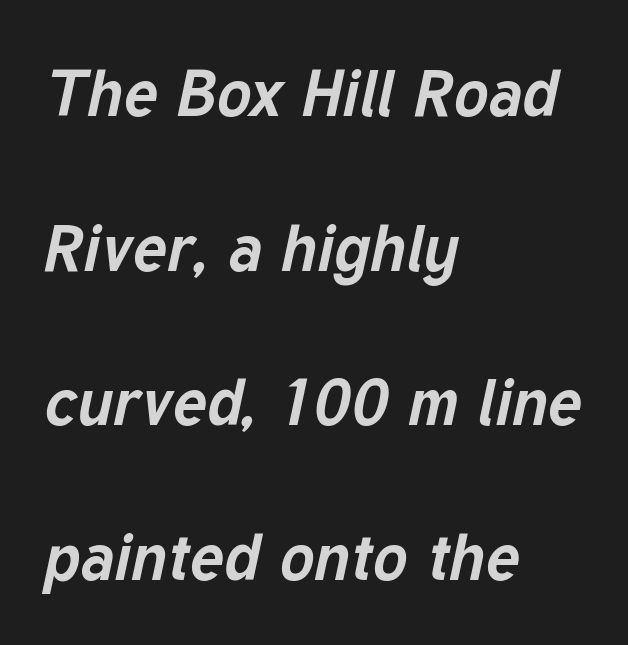
Q: Is the text bold? A: Yes.
Q: Is the text italic (slanted)? A: Yes, it leans right by about 12 degrees.
Q: Is the text underlined? A: No.
Q: How is the paragraph aligned? A: Left-aligned.
Q: Is the spacing between letters normal or unusually wide? A: Normal.
Q: Is the spacing between lines tight, normal or loose? A: Loose.
Q: Width (condensed, normal, or wide)? A: Normal.
Q: Stroke contrast? A: Low.
Q: x-height? A: Medium.
Q: Monospaced? A: No.
